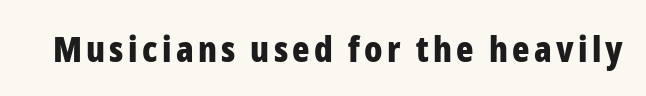
Q: Is the text bold? A: Yes.
Q: Is the text italic (slanted)? A: No, it is upright.
Q: Is the typeface a serif or a sans-serif typeface? A: Sans-serif.
Q: Is the text underlined? A: No.
Q: Width (condensed, normal, or wide)? A: Condensed.
Q: Stroke contrast? A: Low.
Q: x-height? A: Medium.
Q: Monospaced? A: No.
